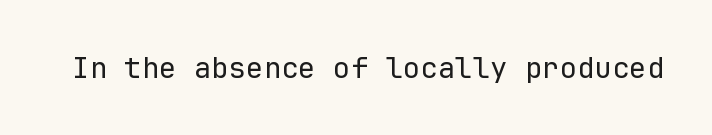
{"serif": "no", "italic": "no", "bold": "no", "weight": "regular", "width": "normal", "stroke_contrast": "low", "x_height": "medium", "monospaced": "yes", "underline": "no", "letter_spacing": "normal", "letter_spacing_em": 0.0, "glyph_px": 29}
